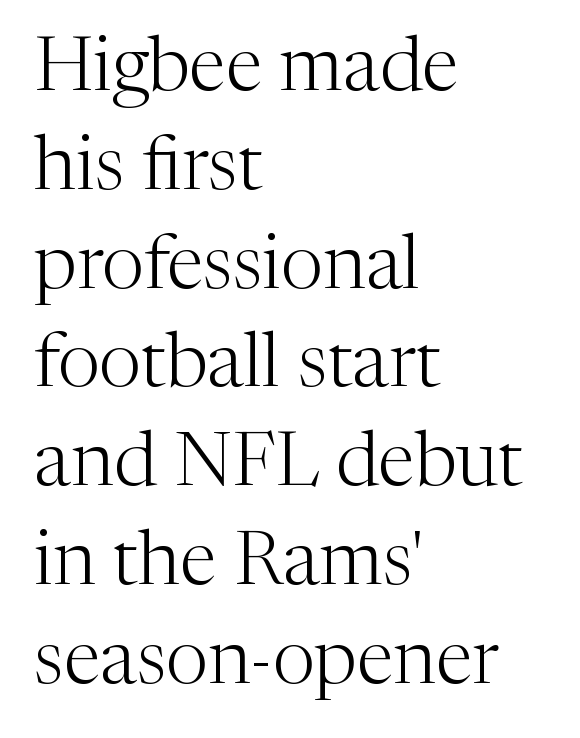
Q: Is the text bold? A: No.
Q: Is the text italic (slanted)? A: No, it is upright.
Q: Is the typeface a serif or a sans-serif typeface? A: Serif.
Q: Is the text underlined? A: No.
Q: How is the paragraph aligned? A: Left-aligned.
Q: Is the spacing between letters normal or unusually wide? A: Normal.
Q: Is the spacing between lines tight, normal or loose? A: Normal.
Q: Width (condensed, normal, or wide)? A: Normal.
Q: Stroke contrast? A: Medium.
Q: x-height? A: Medium.
Q: Monospaced? A: No.
